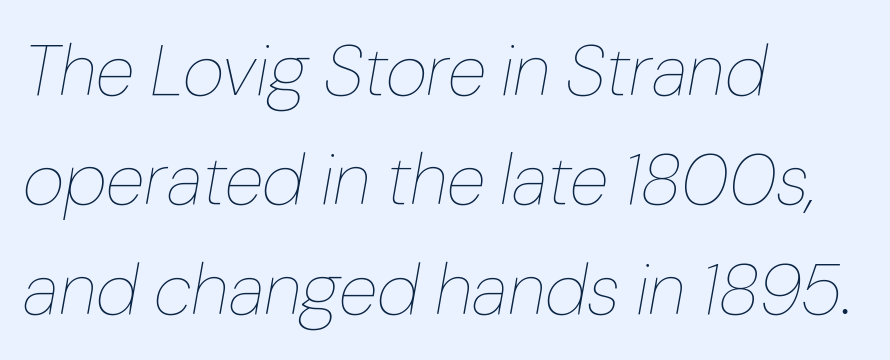
The image shows 72 px thin type, italic (leaning right); set left-aligned, normal line spacing (1.52x), normal letter spacing, not underlined; low stroke contrast and a medium x-height.
